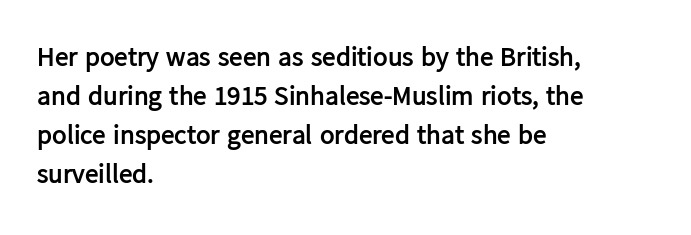
Q: Is the text bold? A: Yes.
Q: Is the text italic (slanted)? A: No, it is upright.
Q: Is the text underlined? A: No.
Q: How is the paragraph aligned? A: Left-aligned.
Q: Is the spacing between letters normal or unusually wide? A: Normal.
Q: Is the spacing between lines tight, normal or loose? A: Normal.
